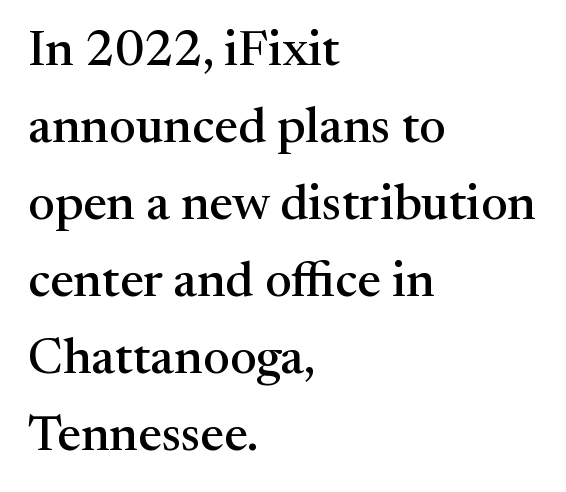
Descenders are the only things crossing below the line. Short note: letters normally spaced. Each line starts at the same left margin while the right side varies. Students, observe: this is what conventionally led text looks like.
